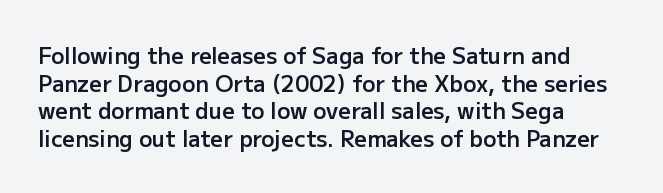
The image shows 22 px text type, upright; set left-aligned, normal line spacing (1.26x), normal letter spacing, not underlined.
